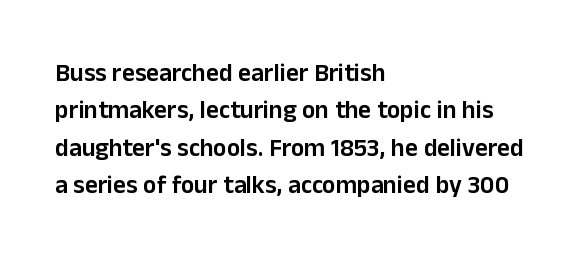
Standard letterfit; no display-style spreading of the glyphs. A bare baseline throughout the passage. Baseline-to-baseline distance is the conventional proportion of letter height. The axis of the letterforms is exactly vertical. The passage shown is semibold, sitting just below true bold. The lines are quadded left.
